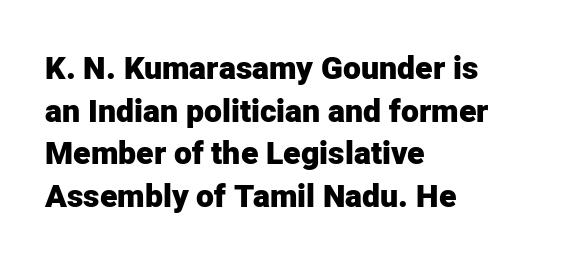
The image shows 32 px heavy sans-serif type, upright; set left-aligned, normal line spacing (1.33x), normal letter spacing, not underlined; low stroke contrast and a medium x-height.
